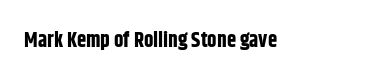
{"italic": "no", "bold": "yes", "underline": "no", "letter_spacing": "normal", "letter_spacing_em": 0.0, "glyph_px": 21}
